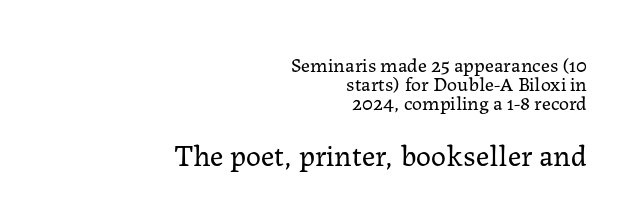
The image shows 30 px regular-weight serif type, upright; set right-aligned, tight line spacing (0.96x), normal letter spacing, not underlined; the second (bottom) block is 1.5x larger; low stroke contrast and a medium x-height.
